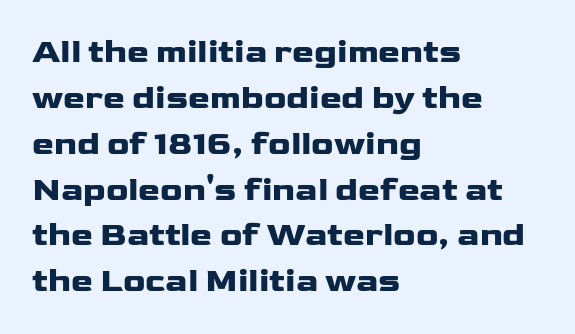
The image shows 33 px heavy, wide sans-serif type, upright; set left-aligned, normal line spacing (1.39x), normal letter spacing, not underlined; low stroke contrast and a medium x-height.
